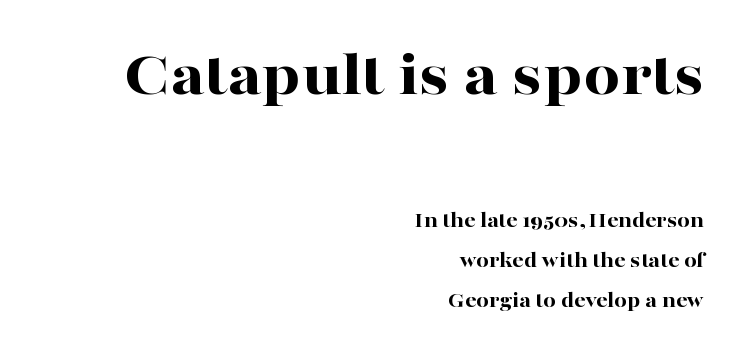
This layout puts the oversized block above and the modest block below. Does the type have serifs? Yes, each stem ends in a small foot. Unmarked baselines from the first word to the last. What stands out about the letter spacing? Nothing — it is the standard amount. The sample has been set heavy, in full bold.
